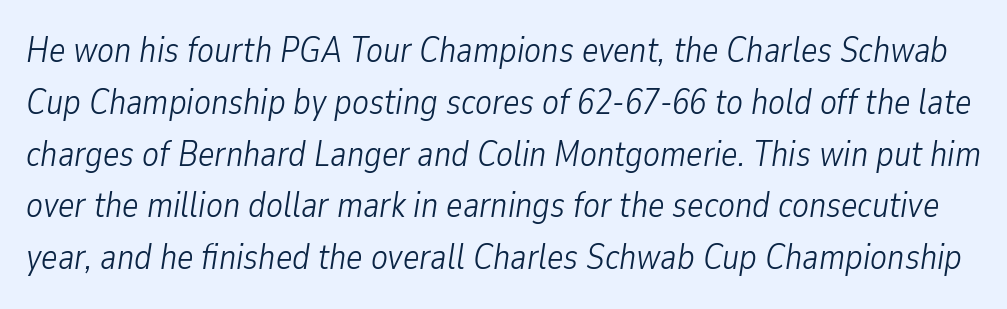
The image shows 35 px light, condensed type, italic (leaning right); set normal line spacing (1.48x), normal letter spacing, not underlined; low stroke contrast and a medium x-height.
